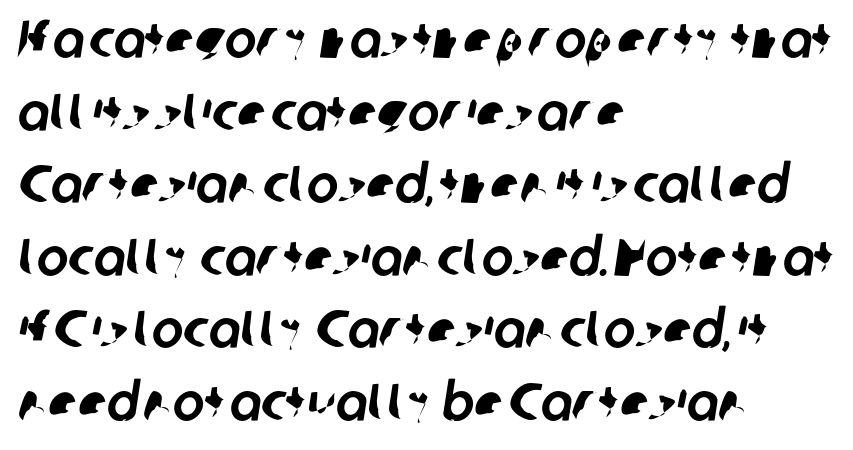
Q: Is the typeface a serif or a sans-serif typeface? A: Sans-serif.
Q: Is the text underlined? A: No.
Q: How is the paragraph aligned? A: Left-aligned.
Q: Is the spacing between letters normal or unusually wide? A: Normal.
Q: Is the spacing between lines tight, normal or loose? A: Normal.
Q: Width (condensed, normal, or wide)? A: Normal.
Q: Stroke contrast? A: Low.
Q: x-height? A: Medium.
Q: Monospaced? A: No.
